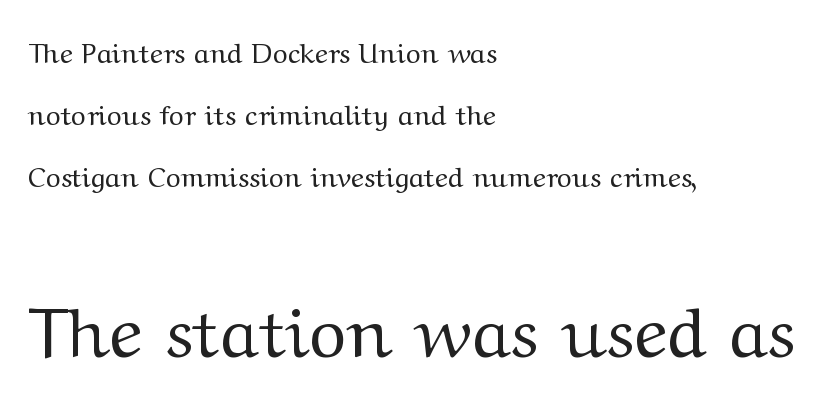
{"serif": "yes", "italic": "no", "bold": "no", "weight": "regular", "width": "wide", "stroke_contrast": "medium", "x_height": "medium", "monospaced": "no", "underline": "no", "align": "left", "line_spacing": "loose", "line_spacing_ratio": 2.21, "letter_spacing": "normal", "letter_spacing_em": 0.0, "larger_block": "second", "size_ratio": 2.54, "glyph_px": 71}
